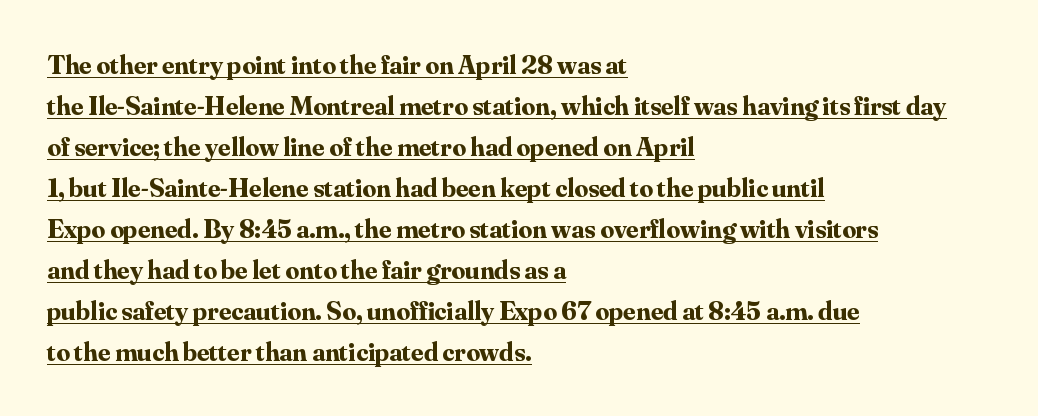
{"italic": "no", "bold": "yes", "underline": "yes", "align": "left", "line_spacing": "normal", "line_spacing_ratio": 1.52, "letter_spacing": "normal", "letter_spacing_em": 0.0, "glyph_px": 27}
